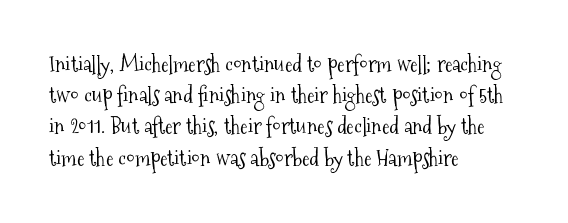
Every row of glyphs begins at an identical x-position on the left. The typesetting does not lean heavy: it is not bold. One glance says typical: line gaps are just what's usual. Underlining? Definitely not there.
